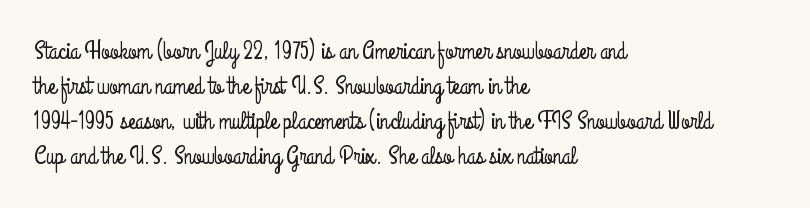
Q: Is the text underlined? A: No.
Q: How is the paragraph aligned? A: Left-aligned.
Q: Is the spacing between letters normal or unusually wide? A: Normal.
Q: Is the spacing between lines tight, normal or loose? A: Normal.
